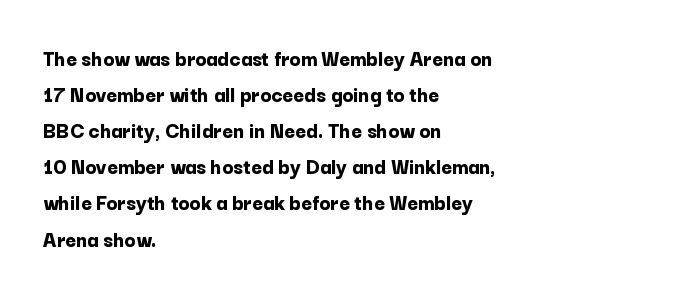
{"italic": "no", "bold": "yes", "underline": "no", "align": "left", "line_spacing": "normal", "line_spacing_ratio": 1.57, "letter_spacing": "normal", "letter_spacing_em": 0.0, "glyph_px": 23}
